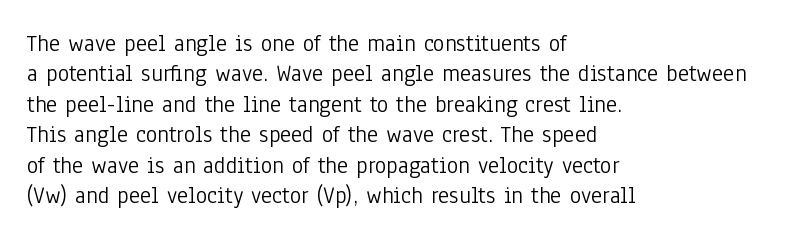
The type sits square on the baseline with zero lean. Only glyphs here, with clear space below each row. This sample is left-justified, so line endings fall wherever the words run out. Nothing unusual about the tracking: characters are spaced as the font intends. No extra ink here — the face is not bold.
